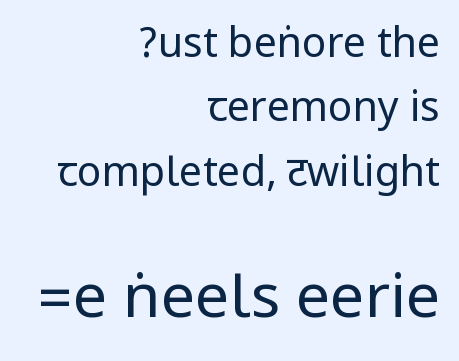
The image shows 61 px regular-weight, condensed sans-serif type, upright; set right-aligned, normal line spacing (1.57x), normal letter spacing, not underlined; the second (bottom) block is 1.49x larger; low stroke contrast.
